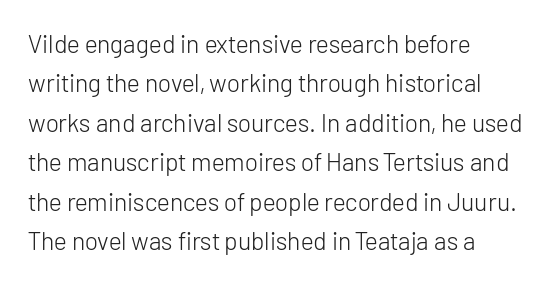
This block has exactly the height ordinary leading produces. Heft: none added — not bold. The face used here is rendered with its standard letterfit. Horizontally, the lines are justified to the leading edge only.
